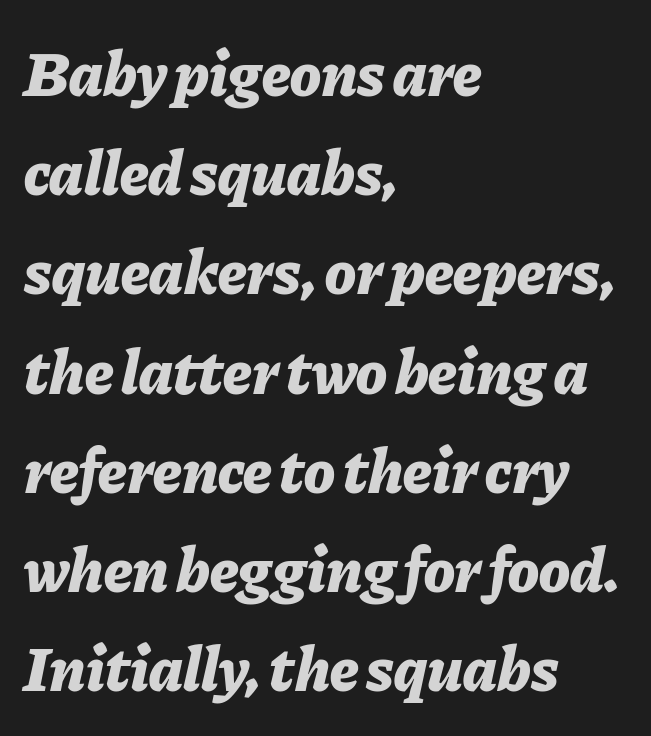
{"italic": "yes", "lean": "right", "slant_degrees": 11, "bold": "yes", "weight": "bold", "width": "normal", "stroke_contrast": "low", "x_height": "medium", "monospaced": "no", "underline": "no", "align": "left", "line_spacing": "normal", "line_spacing_ratio": 1.55, "letter_spacing": "normal", "letter_spacing_em": 0.0, "glyph_px": 64}
